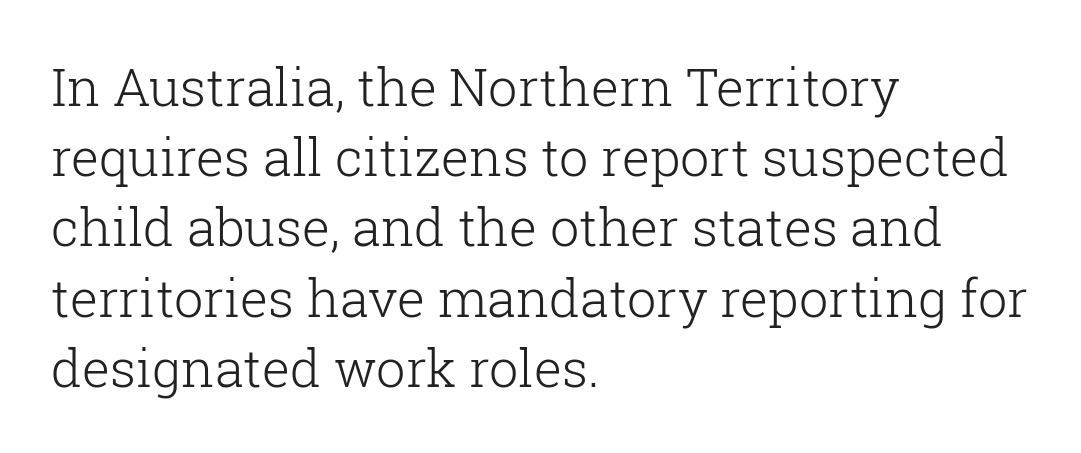
The image shows 52 px light serif type, upright; set left-aligned, normal line spacing (1.35x), normal letter spacing, not underlined; low stroke contrast and a medium x-height.
